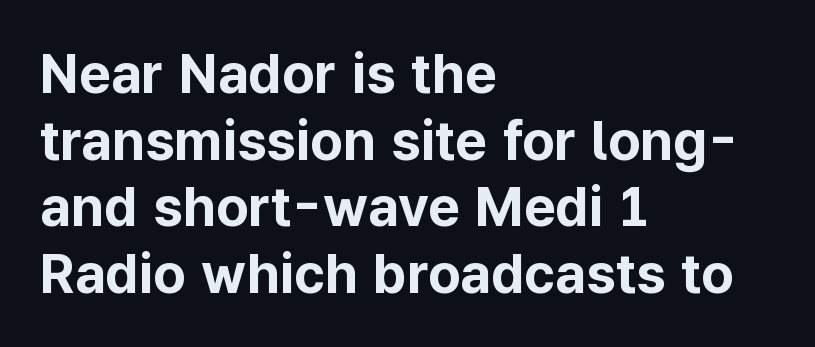
The image shows 55 px bold sans-serif type, upright; set left-aligned, line spacing 1.21x, normal letter spacing, not underlined; low stroke contrast and a medium x-height.
